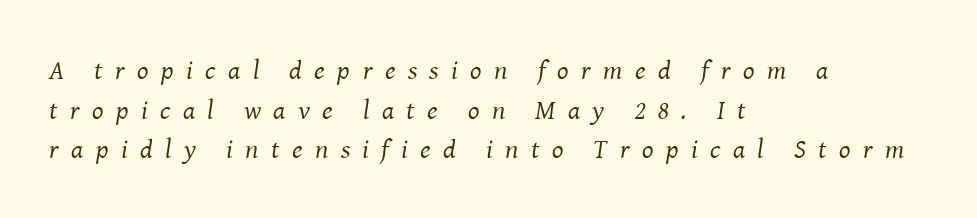
{"italic": "yes", "lean": "right", "slant_degrees": 8, "bold": "no", "underline": "no", "align": "left", "line_spacing": "normal", "line_spacing_ratio": 1.47, "letter_spacing": "wide", "letter_spacing_em": 0.46, "glyph_px": 27}
